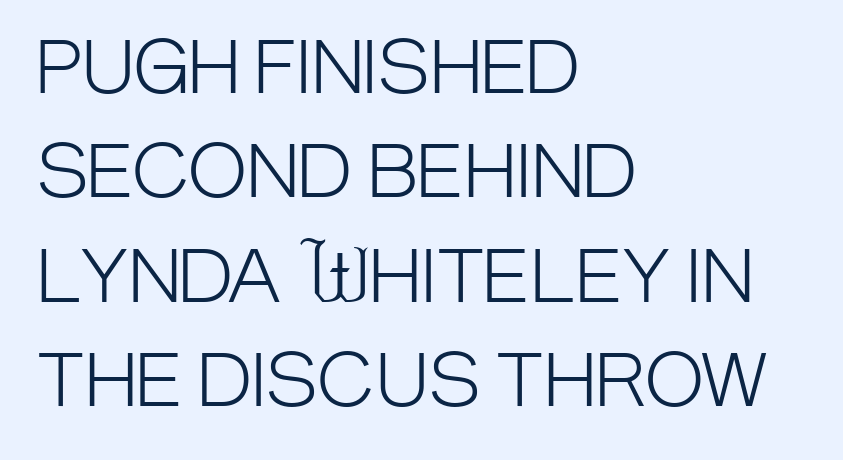
One glance says typical: line gaps are just what's usual. Each letter keeps its own natural width here, so spacing adapts to shape. Every row of glyphs begins at an identical x-position on the left. The specimen reads as upright at a glance. Compared with a typical body face, this is equally light or lighter still.
